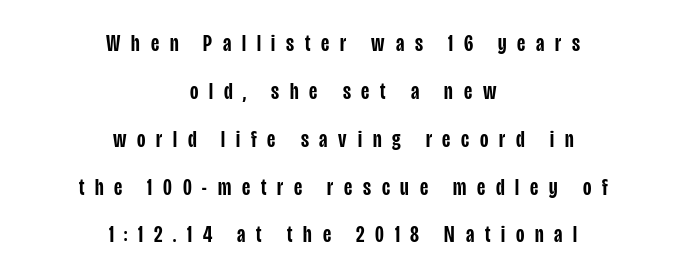
Q: Is the text bold? A: Semi-bold.
Q: Is the text italic (slanted)? A: No, it is upright.
Q: Is the text underlined? A: No.
Q: How is the paragraph aligned? A: Centered.
Q: Is the spacing between letters normal or unusually wide? A: Unusually wide.
Q: Is the spacing between lines tight, normal or loose? A: Loose.
